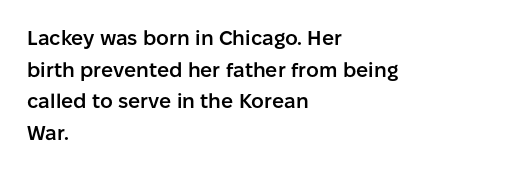
The block of text has a typical density, with ordinary space between rows. Nobody drew a line under any word here. Stroke thickness is moderately raised; the sample reads as semibold. The typography opts for an upright posture over an oblique one. Words appear dense and cohesive because spacing is normal. Where is the straight margin? On the left.
